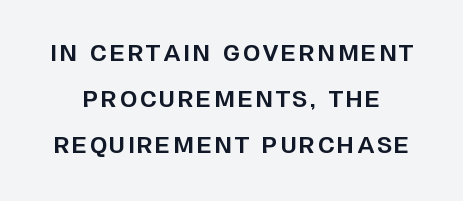
The image shows 22 px bold type, upright; set loose line spacing (2.08x), not underlined.
